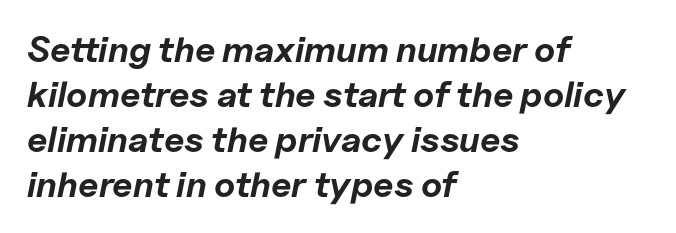
{"italic": "yes", "lean": "right", "slant_degrees": 11, "bold": "yes", "weight": "bold", "width": "normal", "stroke_contrast": "low", "x_height": "medium", "monospaced": "no", "underline": "no", "align": "left", "line_spacing": "normal", "line_spacing_ratio": 1.25, "letter_spacing": "normal", "letter_spacing_em": 0.0, "glyph_px": 36}
